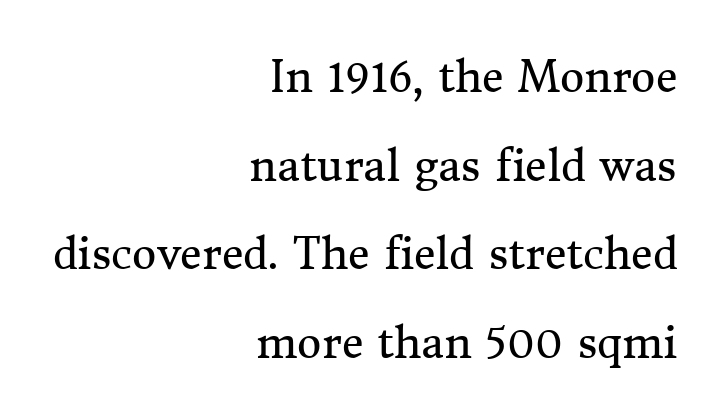
Q: Is the text bold? A: No.
Q: Is the text italic (slanted)? A: No, it is upright.
Q: Is the typeface a serif or a sans-serif typeface? A: Serif.
Q: Is the text underlined? A: No.
Q: How is the paragraph aligned? A: Right-aligned.
Q: Is the spacing between letters normal or unusually wide? A: Normal.
Q: Is the spacing between lines tight, normal or loose? A: Loose.
Q: Width (condensed, normal, or wide)? A: Normal.
Q: Stroke contrast? A: Medium.
Q: x-height? A: Medium.
Q: Monospaced? A: No.
